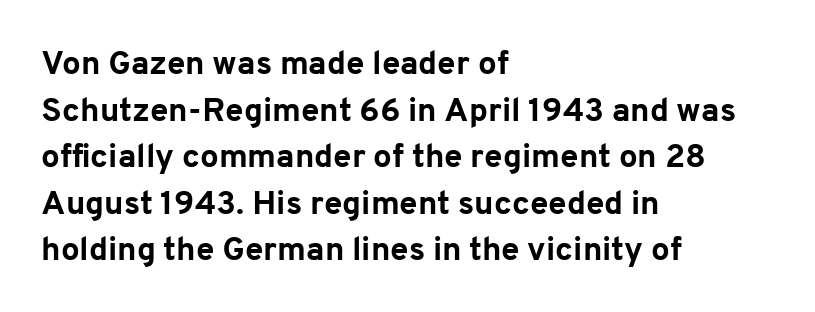
Q: Is the text bold? A: Yes.
Q: Is the text italic (slanted)? A: No, it is upright.
Q: Is the typeface a serif or a sans-serif typeface? A: Sans-serif.
Q: Is the text underlined? A: No.
Q: How is the paragraph aligned? A: Left-aligned.
Q: Is the spacing between letters normal or unusually wide? A: Normal.
Q: Is the spacing between lines tight, normal or loose? A: Normal.
Q: Width (condensed, normal, or wide)? A: Normal.
Q: Stroke contrast? A: Low.
Q: x-height? A: Medium.
Q: Monospaced? A: No.
